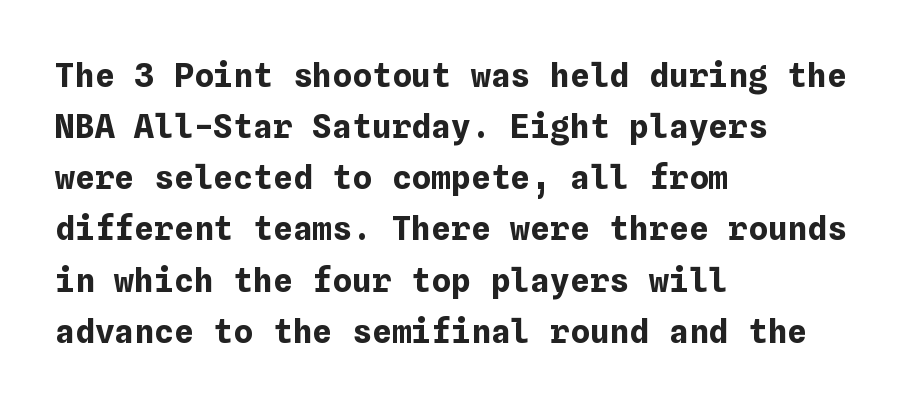
{"italic": "no", "bold": "yes", "weight": "bold", "width": "normal", "stroke_contrast": "low", "x_height": "medium", "underline": "no", "align": "left", "line_spacing": "normal", "line_spacing_ratio": 1.55, "letter_spacing": "normal", "letter_spacing_em": 0.0, "glyph_px": 33}
